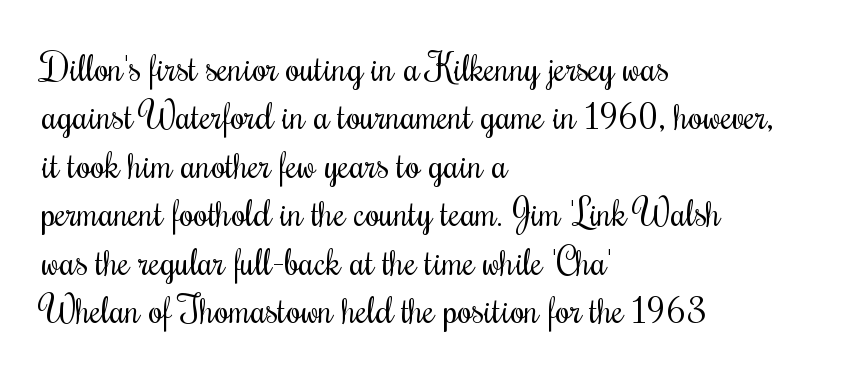
The image shows 37 px regular-weight, condensed type; set left-aligned, normal line spacing (1.31x), normal letter spacing, not underlined; medium stroke contrast and a small x-height.
